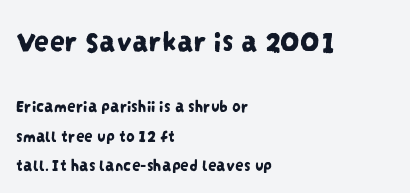
This is sans-serif lettering, the kind often seen on screens and signage. Caption: upper text group enlarged, lower text group reduced. The horizontal fit of the characters is conventional and even. A typesetter would call this proportional, since set widths differ per character.
